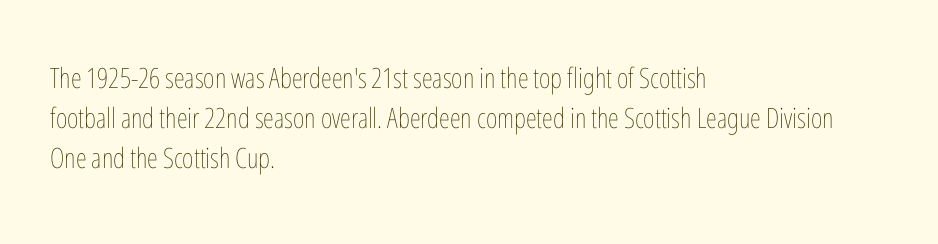
The type is set solid horizontally, with unmodified tracking. The face used here is proportionally spaced, like ordinary book or web type. Vertically, the passage feels balanced, rows spaced as you'd expect. Unlike italic type, these characters show no tilt at all. Caption: multi-line text, flush left, ragged right. Plain, unruled lines of type.
